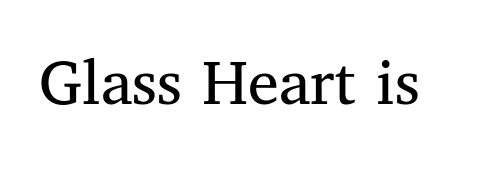
{"serif": "yes", "italic": "no", "bold": "no", "weight": "regular", "width": "normal", "stroke_contrast": "medium", "x_height": "medium", "monospaced": "no", "underline": "no", "letter_spacing": "normal", "letter_spacing_em": 0.0, "glyph_px": 69}
